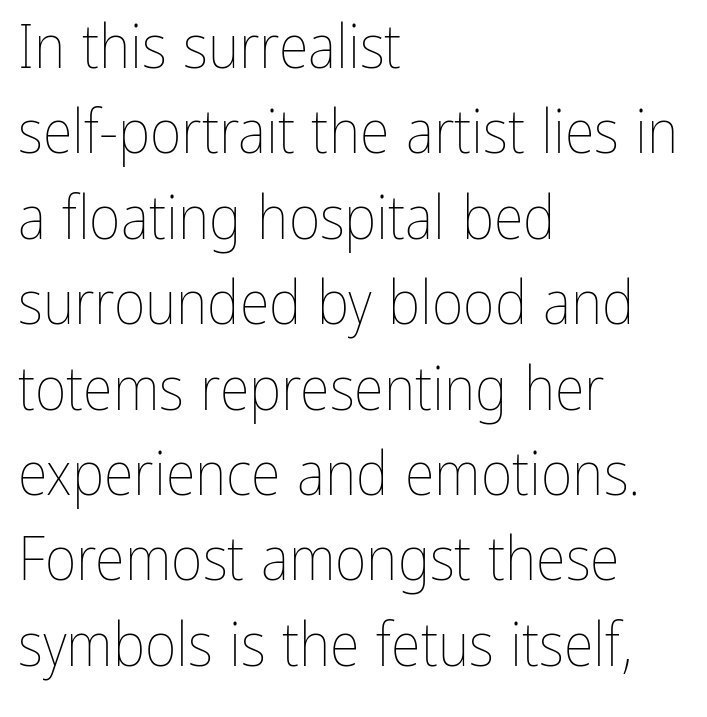
Q: Is the text bold? A: No.
Q: Is the text italic (slanted)? A: No, it is upright.
Q: Is the text underlined? A: No.
Q: How is the paragraph aligned? A: Left-aligned.
Q: Is the spacing between letters normal or unusually wide? A: Normal.
Q: Is the spacing between lines tight, normal or loose? A: Normal.
Q: Width (condensed, normal, or wide)? A: Condensed.
Q: Stroke contrast? A: Low.
Q: x-height? A: Medium.
Q: Monospaced? A: No.
